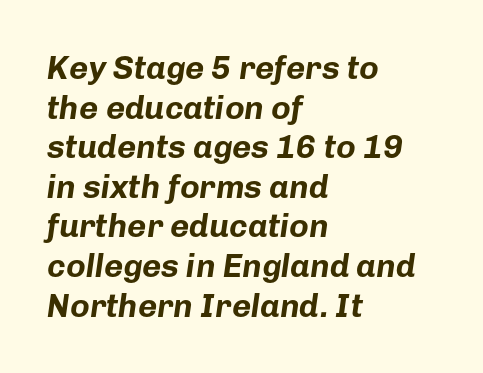
The image shows 33 px bold type, italic (leaning right); set left-aligned, line spacing 1.2x, normal letter spacing, not underlined; low stroke contrast and a medium x-height.
